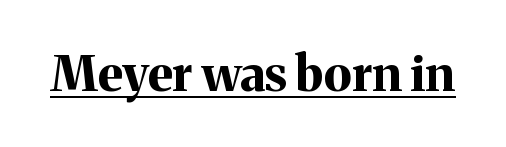
The letters stand straight up with perfectly vertical stems. The characters display serif detailing at their extremities. Do the characters align in a grid? No, the font is proportional. Caption: lettering with a line underneath. The gaps between neighbouring characters are ordinary and unremarkable.
